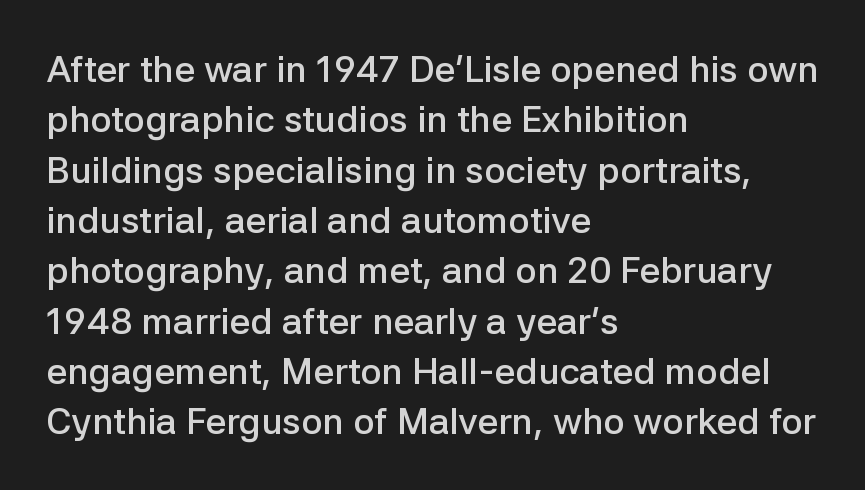
{"serif": "no", "italic": "no", "bold": "semi", "weight": "semibold", "width": "normal", "stroke_contrast": "low", "x_height": "medium", "monospaced": "no", "underline": "no", "align": "left", "line_spacing": "normal", "line_spacing_ratio": 1.36, "letter_spacing": "normal", "letter_spacing_em": 0.0, "glyph_px": 37}
